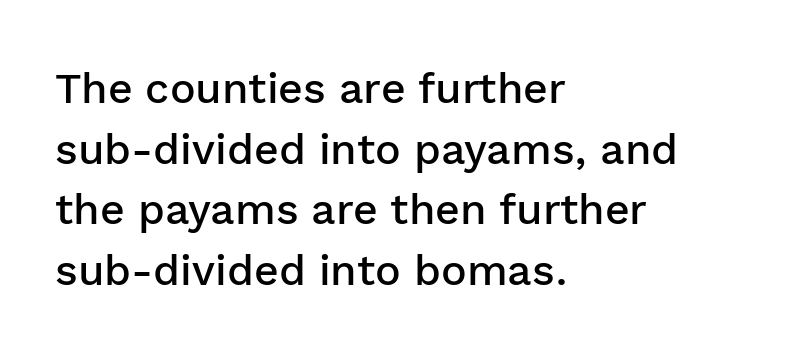
Each row of text sits above clean, open space. The rendering uses a semibold face; strokes are thickened but not to full bold. Nope, no serifs anywhere on these letters. How are the letters spaced? Ordinarily, with no added tracking.
